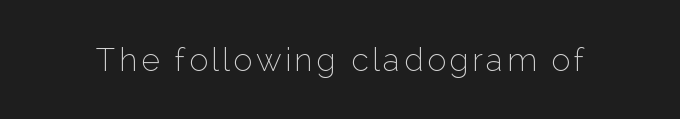
Examine the stroke ends and you'll find no serifs. Ink coverage per letter is moderate at most. When letters stand straight like this, we call the style roman or upright. Words float on clear page, feet unadorned.
